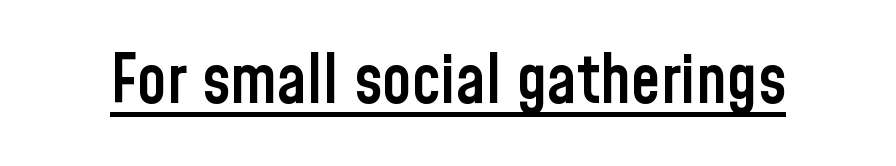
{"serif": "no", "italic": "no", "bold": "semi", "weight": "semibold", "width": "condensed", "stroke_contrast": "low", "x_height": "medium", "monospaced": "no", "underline": "yes", "letter_spacing": "normal", "letter_spacing_em": 0.0, "glyph_px": 67}
